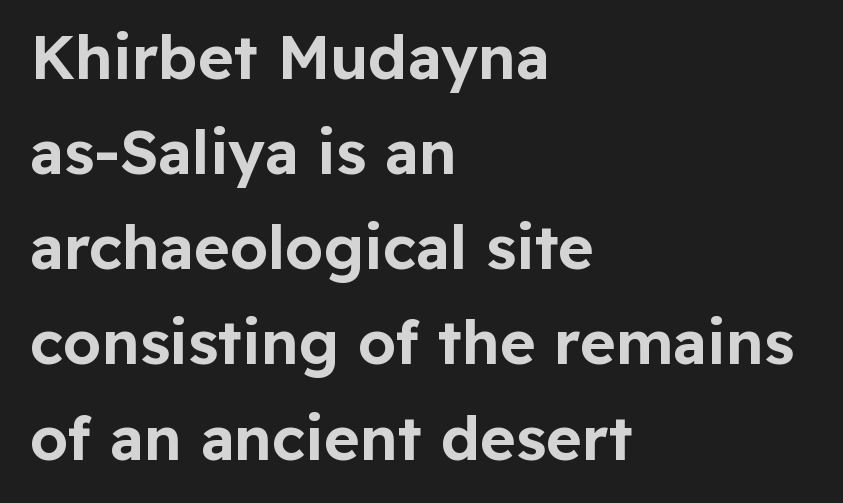
The image shows 61 px sans-serif type, upright; set left-aligned, normal line spacing (1.56x), normal letter spacing, not underlined; low stroke contrast and a medium x-height.
